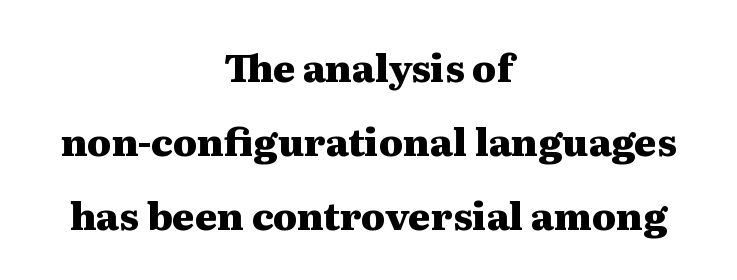
Nobody touched the tracking dial on this one. The glyphs are unaccompanied by any horizontal stroke below them. Tall strokes in this sample are plumb rather than angled. The font is running at its bold setting.
